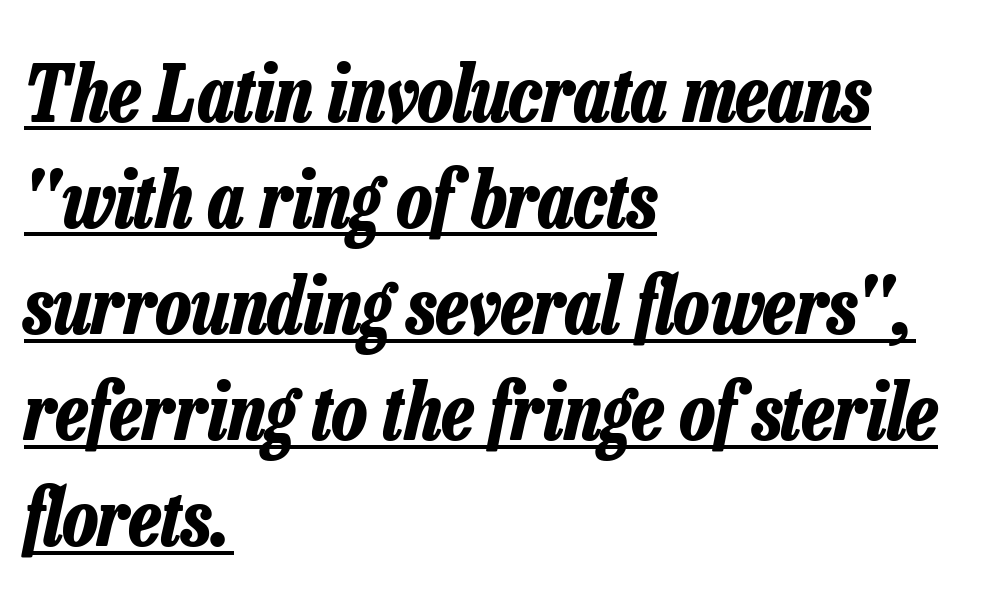
{"italic": "yes", "lean": "right", "slant_degrees": 13, "bold": "yes", "weight": "bold", "width": "condensed", "stroke_contrast": "low", "x_height": "medium", "monospaced": "no", "underline": "yes", "align": "left", "line_spacing": "normal", "line_spacing_ratio": 1.36, "letter_spacing": "normal", "letter_spacing_em": 0.0, "glyph_px": 78}
